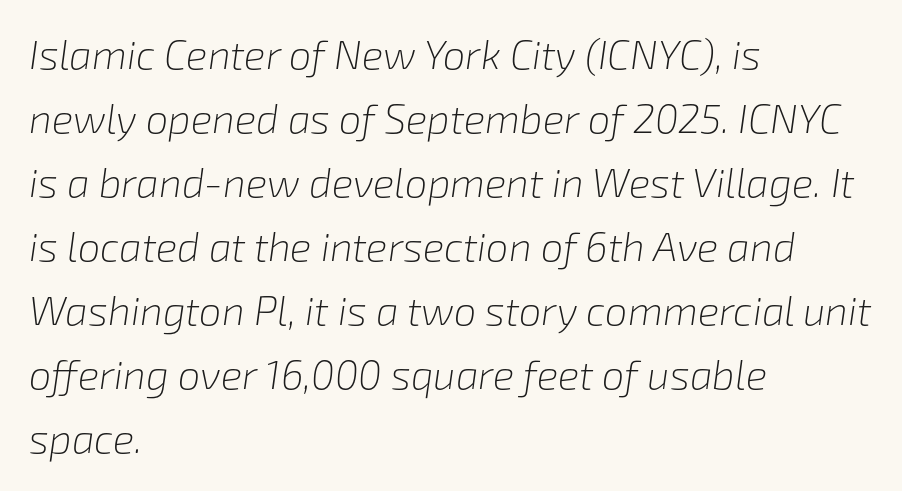
Unmarked baselines from the first word to the last. Stem width sits at or under what a default text font uses. If you measured baseline to baseline, you'd find a middling distance. Line beginnings align vertically; line endings do not. Look at the tracking — it's just the regular setting, nothing added.
